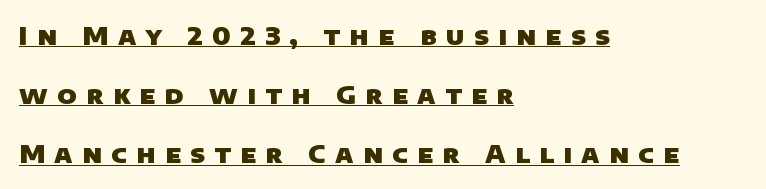
{"bold": "yes", "underline": "yes", "align": "left", "line_spacing": "loose", "line_spacing_ratio": 2.37, "letter_spacing": "wide", "letter_spacing_em": 0.38, "glyph_px": 25}
